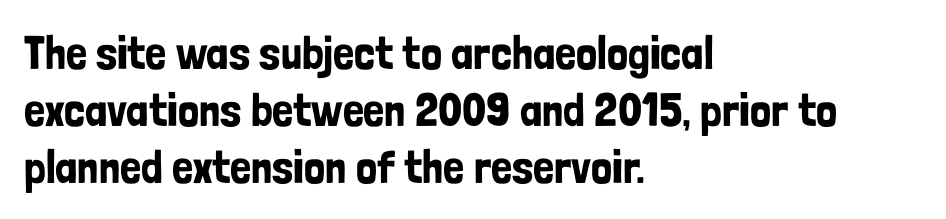
Q: Is the text italic (slanted)? A: No, it is upright.
Q: Is the typeface a serif or a sans-serif typeface? A: Sans-serif.
Q: Is the text underlined? A: No.
Q: How is the paragraph aligned? A: Left-aligned.
Q: Is the spacing between letters normal or unusually wide? A: Normal.
Q: Width (condensed, normal, or wide)? A: Condensed.
Q: Stroke contrast? A: Low.
Q: x-height? A: Medium.
Q: Monospaced? A: No.
